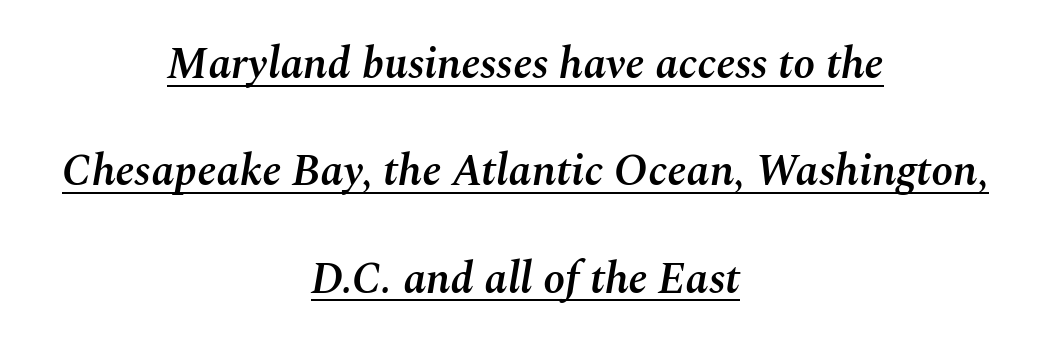
The image shows 44 px semibold type, italic (leaning right); set centered, loose line spacing (2.44x), normal letter spacing, underlined; medium stroke contrast and a medium x-height.
